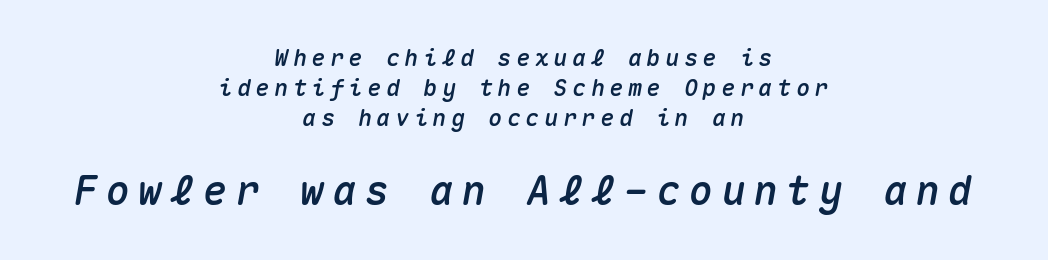
The image shows 40 px text type, italic (leaning right), monospaced; set centered, normal line spacing (1.31x), unusually wide letter spacing (+0.21 em), not underlined; the second (bottom) block is 1.74x larger; medium stroke contrast and a medium x-height.
